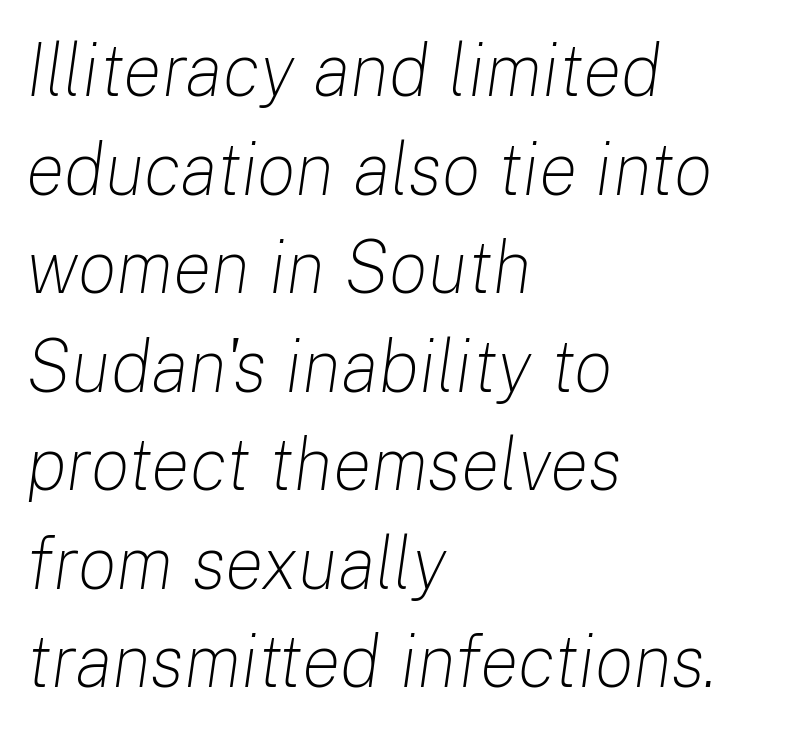
{"italic": "yes", "lean": "right", "slant_degrees": 8, "bold": "no", "weight": "light", "width": "normal", "stroke_contrast": "low", "x_height": "medium", "monospaced": "no", "underline": "no", "align": "left", "line_spacing": "normal", "line_spacing_ratio": 1.35, "letter_spacing": "normal", "letter_spacing_em": 0.0, "glyph_px": 73}
